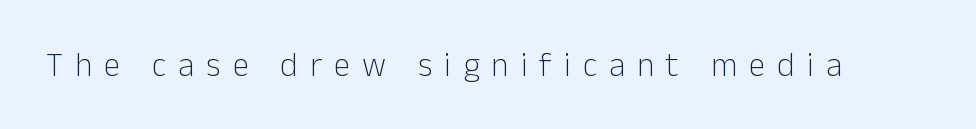
Q: Is the text bold? A: No.
Q: Is the text italic (slanted)? A: No, it is upright.
Q: Is the typeface a serif or a sans-serif typeface? A: Sans-serif.
Q: Is the text underlined? A: No.
Q: Is the spacing between letters normal or unusually wide? A: Unusually wide.
Q: Width (condensed, normal, or wide)? A: Normal.
Q: Stroke contrast? A: Low.
Q: x-height? A: Medium.
Q: Monospaced? A: No.
